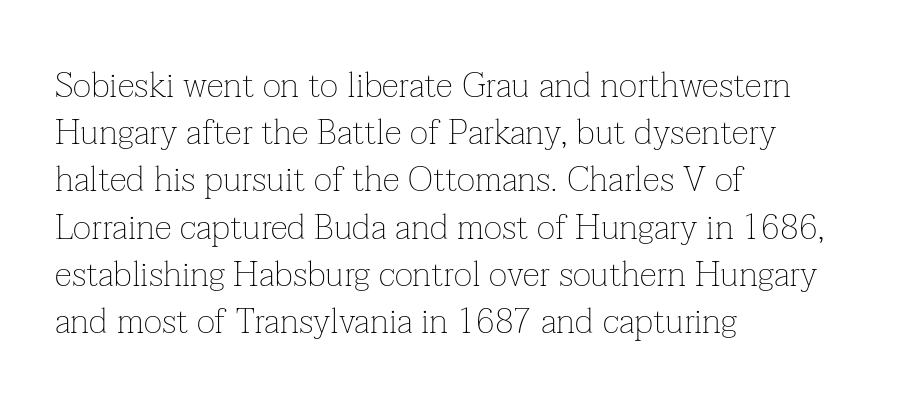
{"serif": "yes", "italic": "no", "bold": "no", "weight": "thin", "width": "normal", "stroke_contrast": "low", "x_height": "medium", "monospaced": "no", "underline": "no", "align": "left", "line_spacing": "normal", "line_spacing_ratio": 1.35, "letter_spacing": "normal", "letter_spacing_em": 0.0, "glyph_px": 35}
